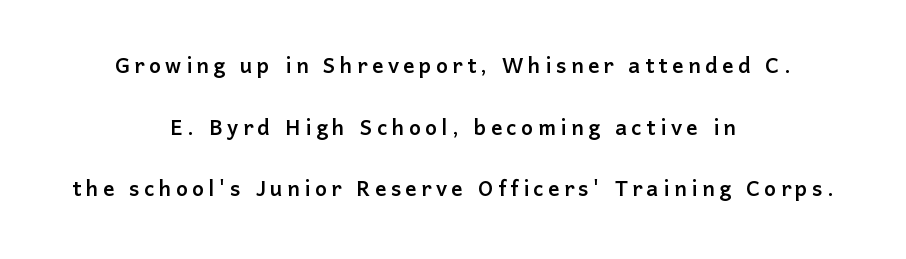
These lines were composed using upright roman letters. Character widths vary here, with narrow letters taking less room than wide ones. The setting favours the middle, as headings and verse often do. No word sits above an underline. Nothing sits at the stroke ends, so this counts as sans-serif.
